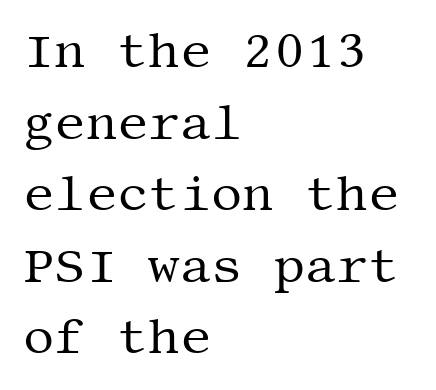
Q: Is the text bold? A: No.
Q: Is the text italic (slanted)? A: No, it is upright.
Q: Is the typeface a serif or a sans-serif typeface? A: Serif.
Q: Is the text underlined? A: No.
Q: How is the paragraph aligned? A: Left-aligned.
Q: Is the spacing between letters normal or unusually wide? A: Normal.
Q: Is the spacing between lines tight, normal or loose? A: Normal.
Q: Width (condensed, normal, or wide)? A: Normal.
Q: Stroke contrast? A: Medium.
Q: x-height? A: Large.
